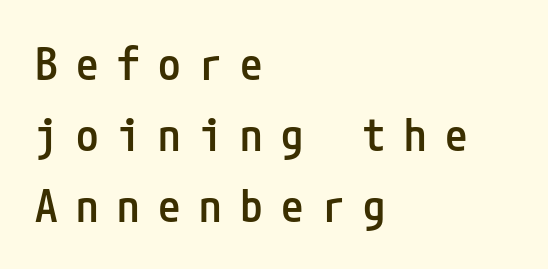
The image shows 45 px semibold, condensed sans-serif type, upright; set left-aligned, normal line spacing (1.58x), unusually wide letter spacing (+0.41 em), not underlined; low stroke contrast and a medium x-height.
